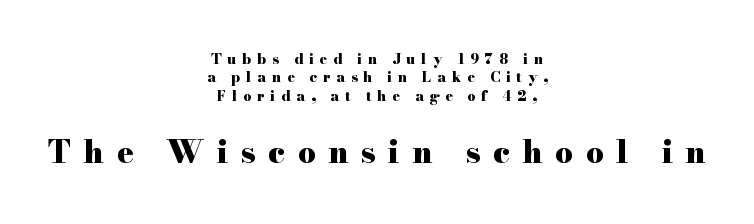
The image shows 31 px heavy, wide serif type, upright; set centered, normal line spacing (1.31x), unusually wide letter spacing (+0.41 em), not underlined; the second (bottom) block is 2.21x larger; high stroke contrast and a small x-height.
